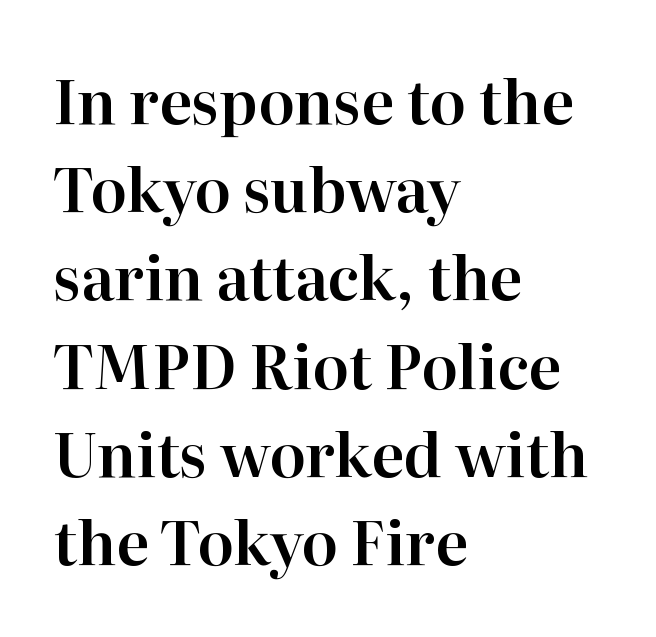
The image shows 60 px serif type, upright; set left-aligned, normal line spacing (1.47x), normal letter spacing, not underlined; high stroke contrast and a medium x-height.
